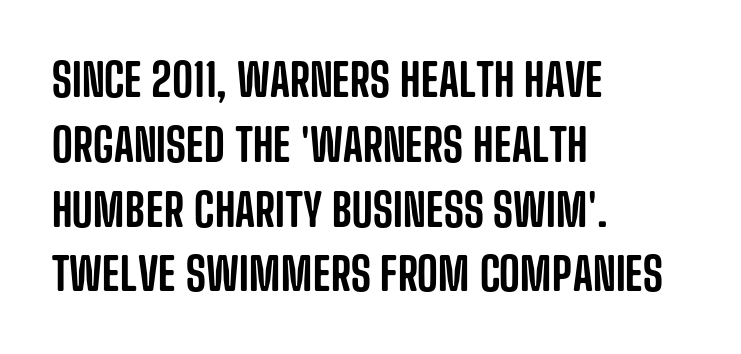
The image shows 45 px condensed sans-serif type, upright; set left-aligned, normal line spacing (1.44x), normal letter spacing, not underlined; low stroke contrast and a large x-height.
